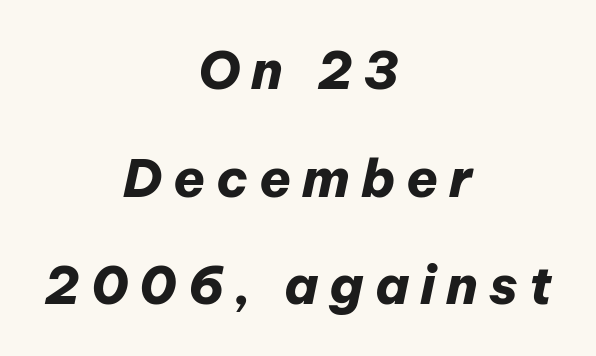
{"italic": "yes", "lean": "right", "slant_degrees": 12, "bold": "yes", "weight": "heavy", "width": "normal", "stroke_contrast": "low", "x_height": "medium", "monospaced": "no", "underline": "no", "align": "center", "line_spacing": "loose", "line_spacing_ratio": 2.07, "letter_spacing": "wide", "letter_spacing_em": 0.21, "glyph_px": 52}
